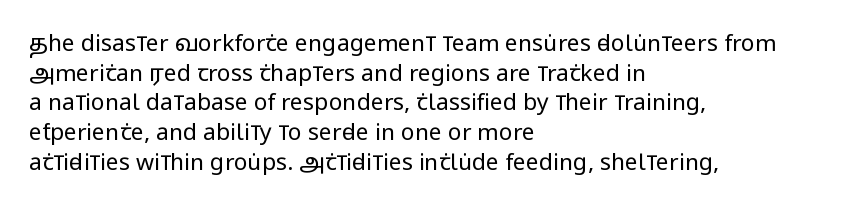
The image shows 23 px text type, upright; set left-aligned, normal line spacing (1.29x), normal letter spacing, not underlined.
